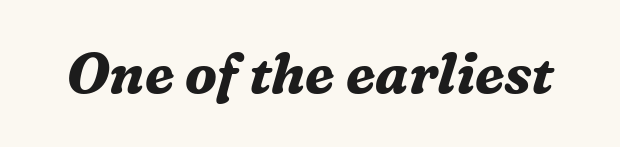
The image shows 55 px bold serif type, italic (leaning right); set normal letter spacing, not underlined; medium stroke contrast and a medium x-height.
